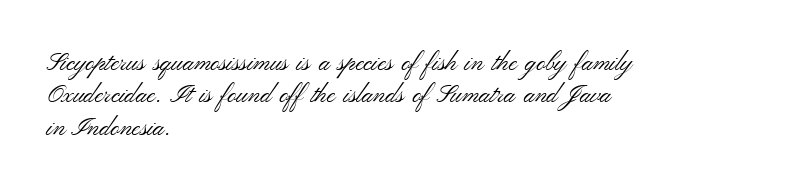
The words here are not underlined. Whoever set this chose a conventional vertical rhythm. Honestly, the letter spacing is just normal — you wouldn't notice it. Compared with a centered layout, this one pins lines to the left instead. The weight tops out at a normal text grade.
